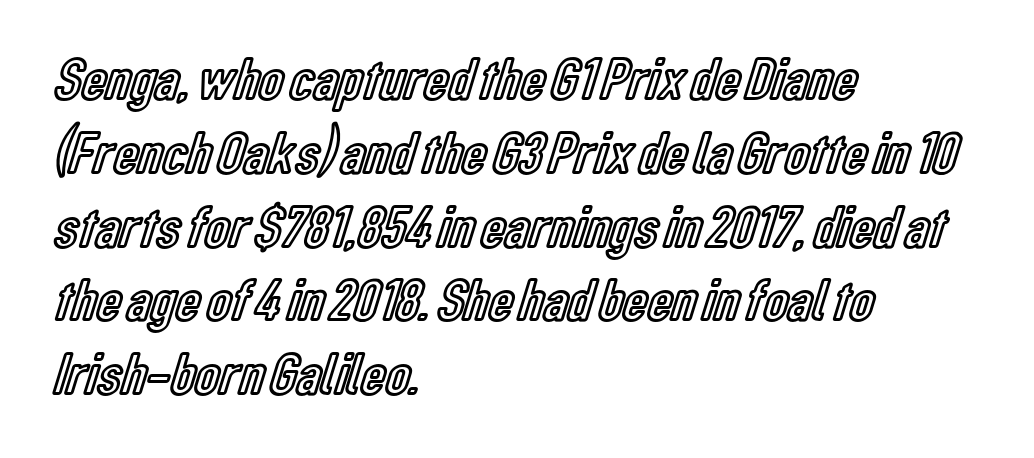
Character widths vary here, with narrow letters taking less room than wide ones. This rendering features lettering with no underline. The passage is arranged the way most books set body copy — flush left.
